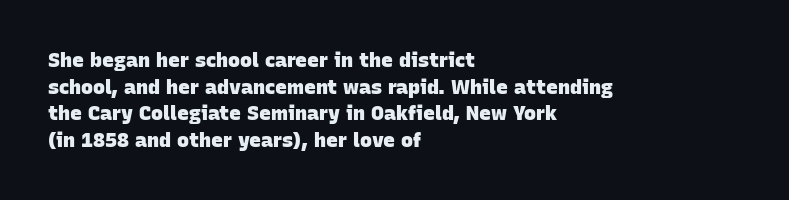
Its strokes are broad and dark, the hallmark of bold type. Short and long lines alike share a common starting point at left. How are the letters spaced? Ordinarily, with no added tracking. The gap between lines stays unmarked. Each new line begins a customary step beneath the previous one.
